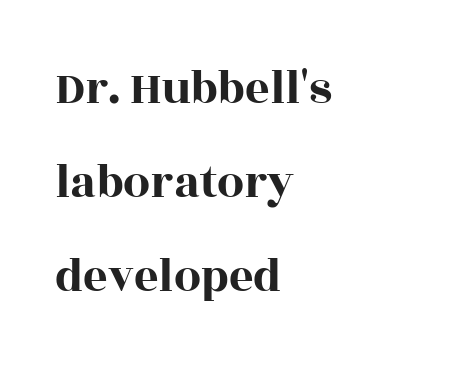
The image shows 48 px wide serif type, upright; set left-aligned, loose line spacing (1.96x), normal letter spacing, not underlined; a large x-height.
